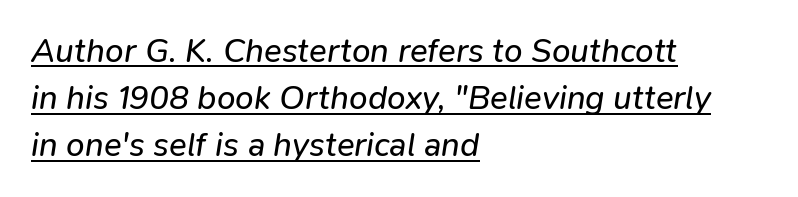
Q: Is the text bold? A: No.
Q: Is the text italic (slanted)? A: Yes, it leans right by about 9 degrees.
Q: Is the text underlined? A: Yes.
Q: How is the paragraph aligned? A: Left-aligned.
Q: Is the spacing between letters normal or unusually wide? A: Normal.
Q: Is the spacing between lines tight, normal or loose? A: Normal.
Q: Width (condensed, normal, or wide)? A: Normal.
Q: Stroke contrast? A: Low.
Q: x-height? A: Medium.
Q: Monospaced? A: No.
